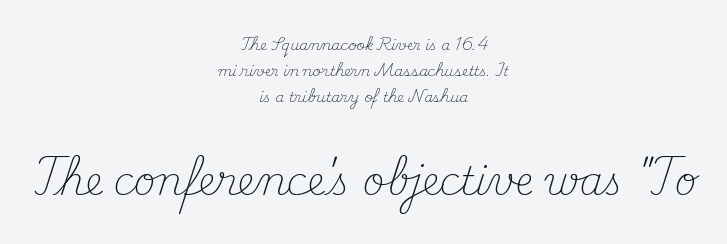
The characters display serif detailing at their extremities. The lines are quadded center. Standard letterfit; no display-style spreading of the glyphs. Unbolded letterforms with no extra heft. Any mark beneath the type? The region is blank.
